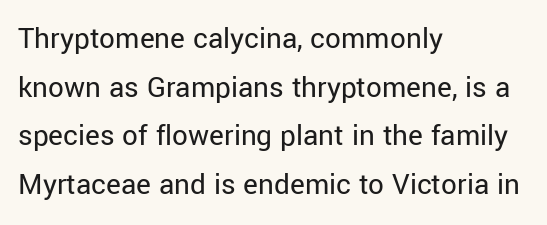
Compared with a typical body face, this is equally light or lighter still. Teacher's note: observe the even left margin — that is flush-left alignment. Is this a fixed-width face? No — the glyphs have proportional, varying widths. The letters stand straight up with perfectly vertical stems. This sample uses plain, unmodified letter spacing.
